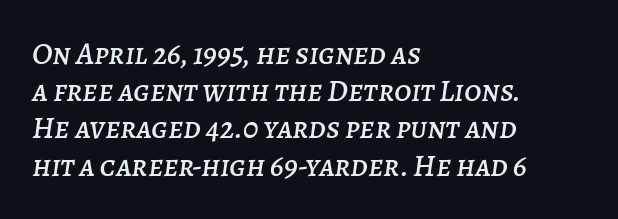
Q: Is the text italic (slanted)? A: Yes, it leans right by about 7 degrees.
Q: Is the text underlined? A: No.
Q: How is the paragraph aligned? A: Left-aligned.
Q: Is the spacing between letters normal or unusually wide? A: Normal.
Q: Width (condensed, normal, or wide)? A: Normal.
Q: Stroke contrast? A: Low.
Q: x-height? A: Large.
Q: Monospaced? A: No.
